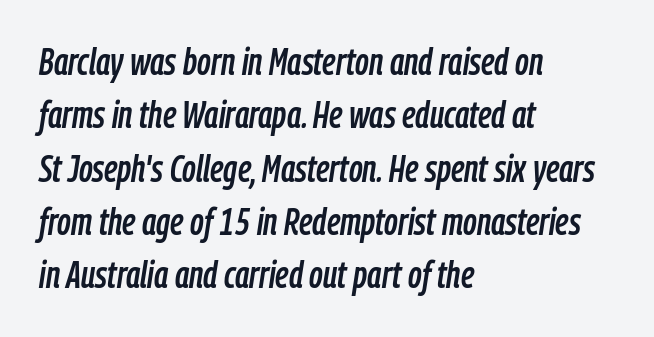
{"italic": "yes", "lean": "right", "slant_degrees": 9, "width": "condensed", "stroke_contrast": "low", "x_height": "medium", "monospaced": "no", "underline": "no", "align": "left", "line_spacing": "normal", "line_spacing_ratio": 1.44, "letter_spacing": "normal", "letter_spacing_em": 0.0, "glyph_px": 37}
